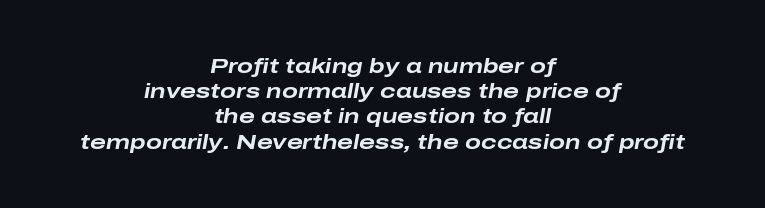
Students, note that the glyphs here touch the page at normal intervals. Underline: absent. Each line is balanced around a shared central axis. The characters look thick and weighty, a clear bold. Italic: yes, the glyphs are oblique.
